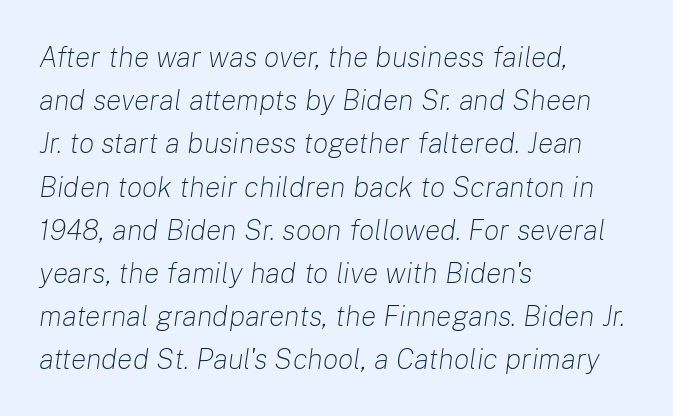
{"italic": "yes", "lean": "right", "slant_degrees": 8, "bold": "no", "weight": "light", "width": "normal", "stroke_contrast": "low", "x_height": "medium", "monospaced": "no", "underline": "no", "align": "left", "line_spacing": "normal", "line_spacing_ratio": 1.49, "letter_spacing": "normal", "letter_spacing_em": 0.0, "glyph_px": 29}
